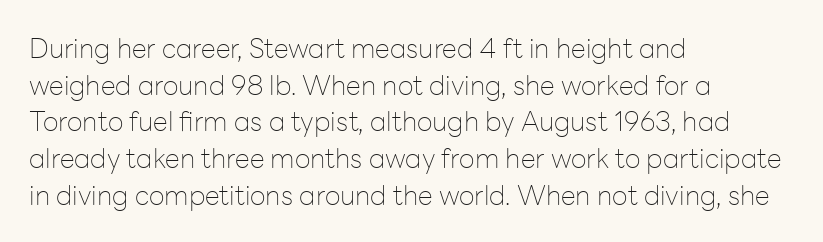
Q: Is the text bold? A: No.
Q: Is the text italic (slanted)? A: No, it is upright.
Q: Is the text underlined? A: No.
Q: How is the paragraph aligned? A: Left-aligned.
Q: Is the spacing between letters normal or unusually wide? A: Normal.
Q: Is the spacing between lines tight, normal or loose? A: Normal.
